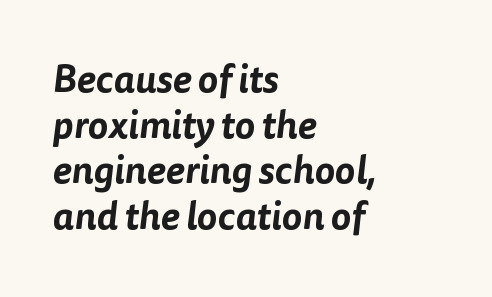
The image shows 38 px sans-serif type; set left-aligned, line spacing 1.2x, normal letter spacing, not underlined; low stroke contrast and a medium x-height.
